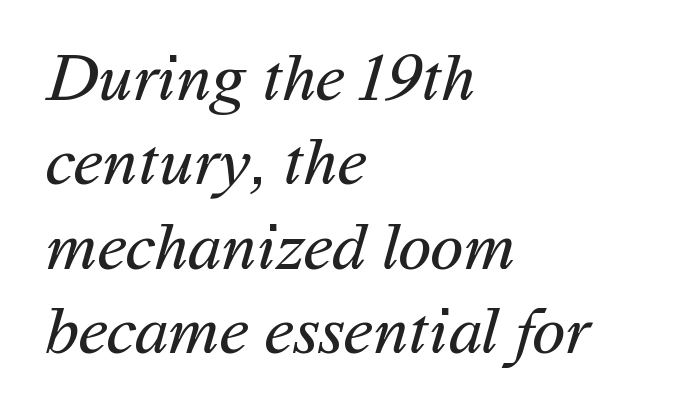
Weight: in the light-to-regular range. Descenders are the only things crossing below the line. The typesetter chose a ragged-right arrangement here. The glyphs in this specimen are sans serif. Varying glyph widths throughout — classic text-font behaviour.
